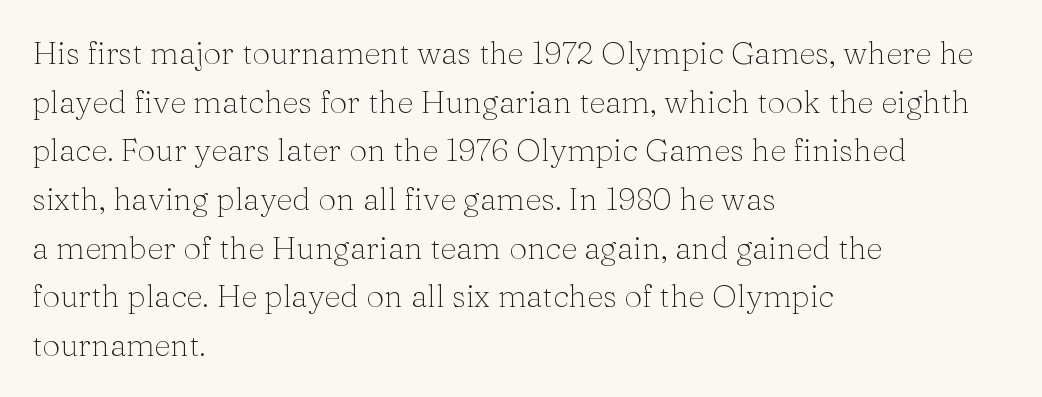
{"serif": "yes", "italic": "no", "bold": "no", "weight": "light", "width": "normal", "stroke_contrast": "medium", "x_height": "medium", "monospaced": "no", "underline": "no", "align": "left", "line_spacing": "normal", "line_spacing_ratio": 1.52, "letter_spacing": "normal", "letter_spacing_em": 0.0, "glyph_px": 32}
